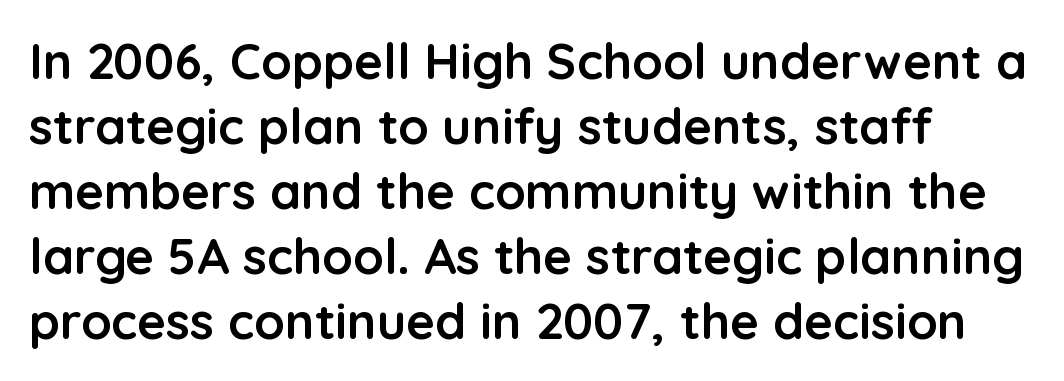
{"serif": "no", "italic": "no", "bold": "yes", "weight": "semibold", "width": "normal", "stroke_contrast": "low", "x_height": "medium", "monospaced": "no", "underline": "no", "align": "left", "line_spacing": "normal", "line_spacing_ratio": 1.3, "letter_spacing": "normal", "letter_spacing_em": 0.0, "glyph_px": 50}
